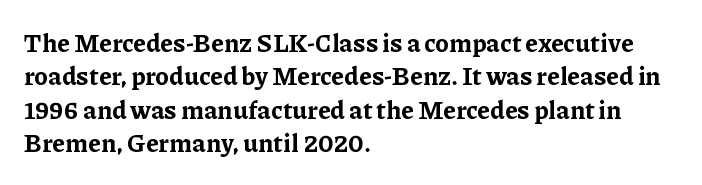
Notice how the passage keeps a crisp vertical edge on the left only. Ordinary non-slanted type is in use. This sample uses plain, unmodified letter spacing. Strong, thick strokes mark this as bold type. Normally led — the rows are evenly, conventionally spaced.
